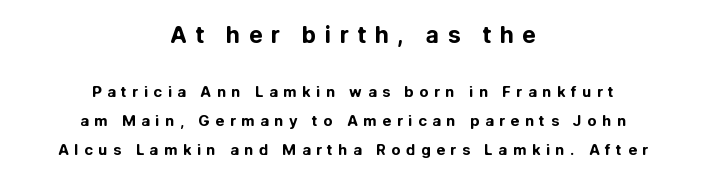
{"italic": "no", "bold": "yes", "underline": "no", "align": "center", "line_spacing": "loose", "line_spacing_ratio": 1.91, "letter_spacing": "wide", "letter_spacing_em": 0.36, "larger_block": "first", "size_ratio": 1.53, "glyph_px": 23}
